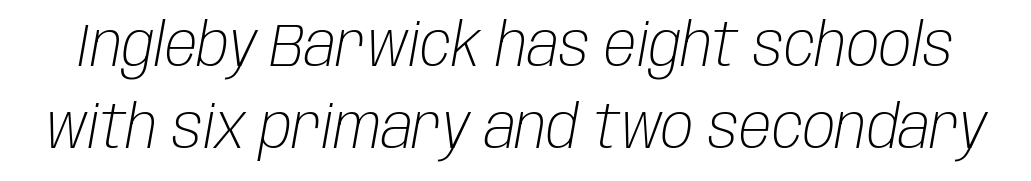
In terms of letterspacing, this is plain default setting. Normally led — the rows are evenly, conventionally spaced. Think of a printed novel: that variable character pitch is what you see here. Designer's note — italics engaged. The weight would be labelled regular, book, light, or lighter still. The space beneath each line is pristine and unruled.
